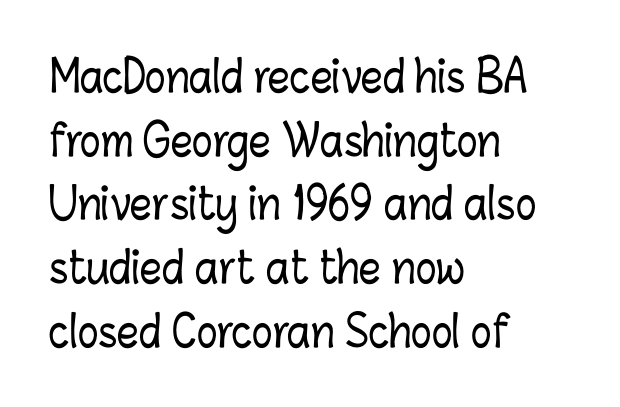
The image shows 43 px condensed type, upright; set left-aligned, normal line spacing (1.48x), normal letter spacing, not underlined; low stroke contrast and a medium x-height.
